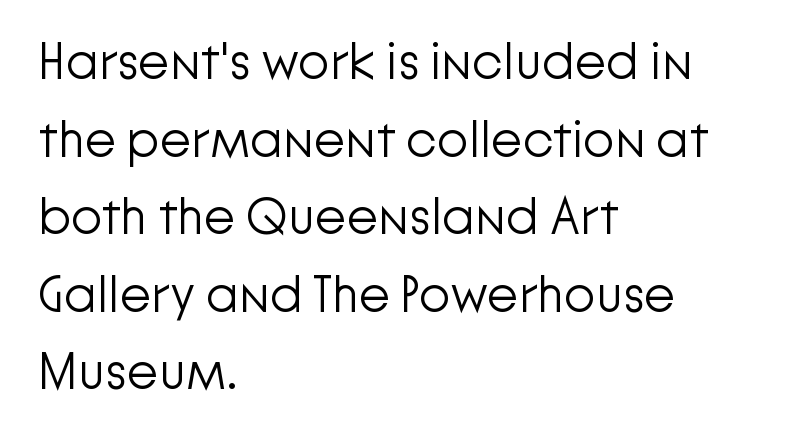
Q: Is the text bold? A: No.
Q: Is the text italic (slanted)? A: No, it is upright.
Q: Is the typeface a serif or a sans-serif typeface? A: Sans-serif.
Q: Is the text underlined? A: No.
Q: How is the paragraph aligned? A: Left-aligned.
Q: Is the spacing between letters normal or unusually wide? A: Normal.
Q: Is the spacing between lines tight, normal or loose? A: Normal.
Q: Width (condensed, normal, or wide)? A: Normal.
Q: Stroke contrast? A: Low.
Q: x-height? A: Medium.
Q: Monospaced? A: No.
